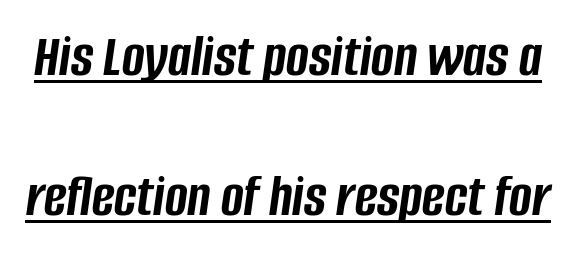
Tracking here is standard; glyphs follow each other at the usual distance. These words are printed bold, with thick strokes throughout. Note the varied advance widths — an 'i' is clearly narrower than an 'm'. The glyphs look as if they've been sheared to an angle.
